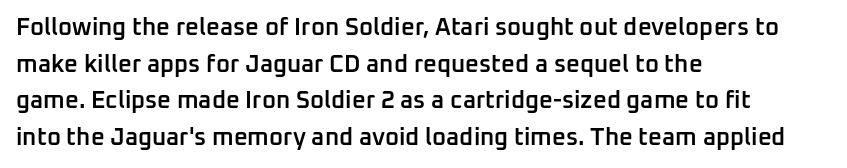
The image shows 24 px text type, upright; set left-aligned, normal line spacing (1.53x), normal letter spacing, not underlined.
